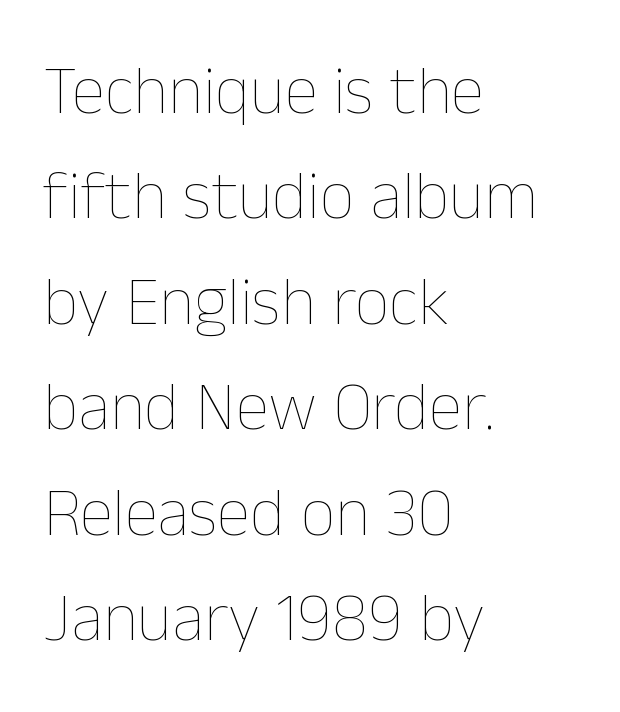
{"italic": "no", "bold": "no", "weight": "thin", "width": "normal", "stroke_contrast": "low", "x_height": "medium", "monospaced": "no", "underline": "no", "align": "left", "line_spacing": "normal", "line_spacing_ratio": 1.55, "letter_spacing": "normal", "letter_spacing_em": 0.0, "glyph_px": 68}
